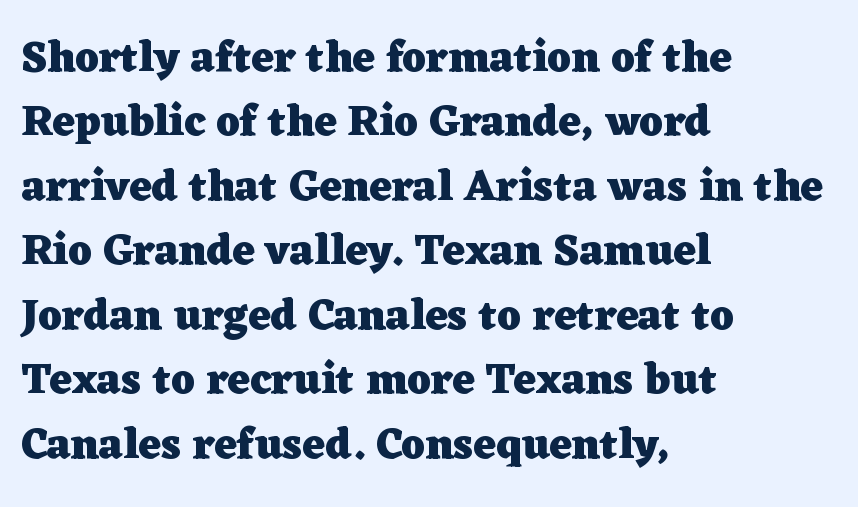
The image shows 43 px heavy, wide serif type, upright; set left-aligned, normal line spacing (1.5x), normal letter spacing, not underlined; low stroke contrast and a medium x-height.
